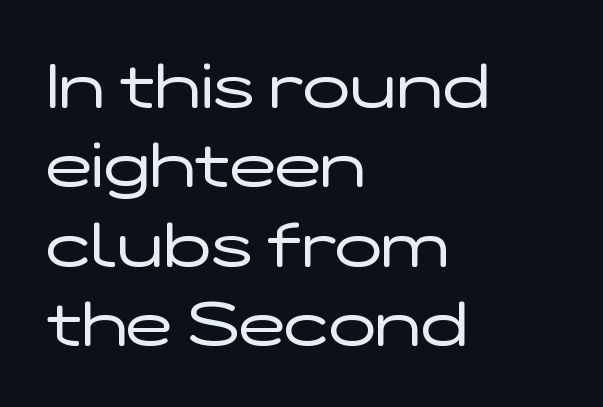
Heft: none added — not bold. You can tell it's not italic because the verticals are truly vertical. This is sans-serif lettering, the kind often seen on screens and signage. Is there much room between lines? A standard amount, neither cramped nor airy. Each word holds together tightly as a unit, with standard inter-letter gaps. Looks like regular typesetting: each glyph gets only the width it needs.
